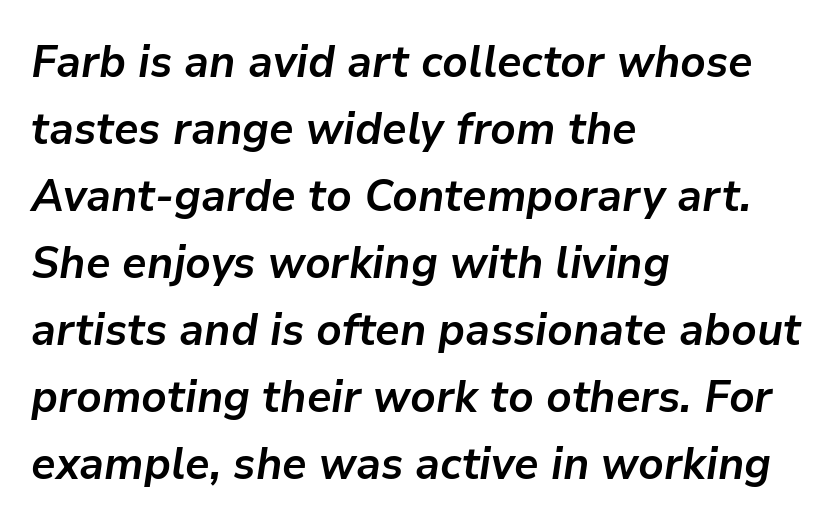
{"italic": "yes", "lean": "right", "slant_degrees": 9, "bold": "yes", "weight": "semibold", "width": "normal", "stroke_contrast": "low", "x_height": "medium", "monospaced": "no", "underline": "no", "align": "left", "line_spacing": "normal", "line_spacing_ratio": 1.49, "letter_spacing": "normal", "letter_spacing_em": 0.0, "glyph_px": 45}
